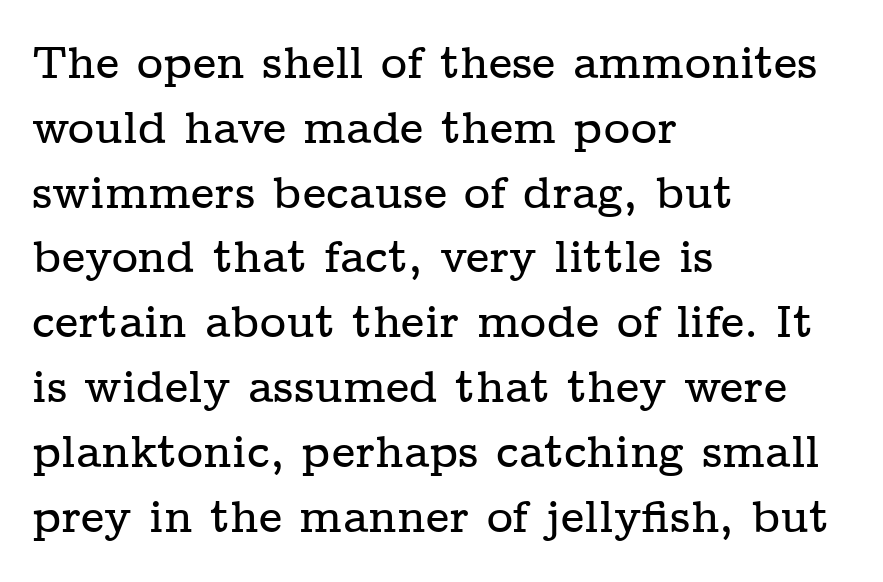
The image shows 45 px wide serif type, upright; set left-aligned, normal line spacing (1.44x), normal letter spacing, not underlined; low stroke contrast and a medium x-height.
